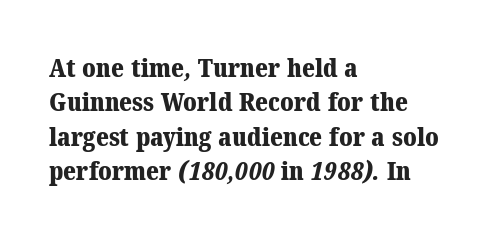
{"bold": "yes", "underline": "no", "align": "left", "line_spacing": "normal", "line_spacing_ratio": 1.32, "letter_spacing": "normal", "letter_spacing_em": 0.0, "glyph_px": 26}
